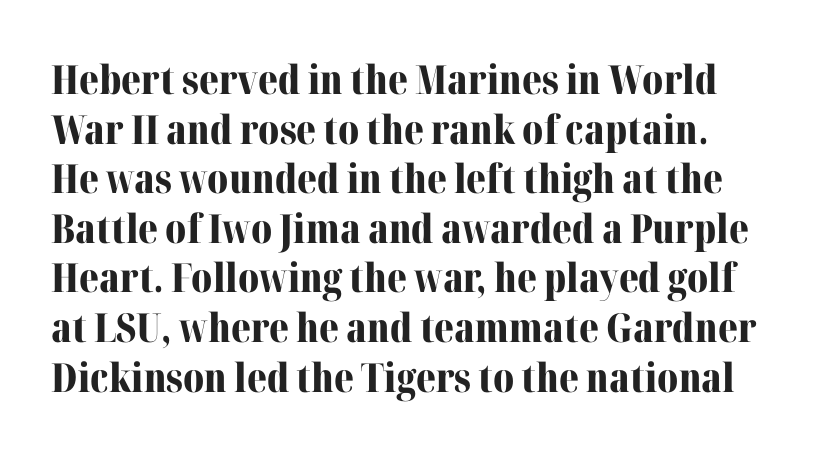
Does extra space separate the letters? No, they use regular spacing. The rendering uses natural spacing where letterforms have individual widths. Descender tails drop into unmarked territory. Serif or sans? Serif — the stroke terminals have little feet.
